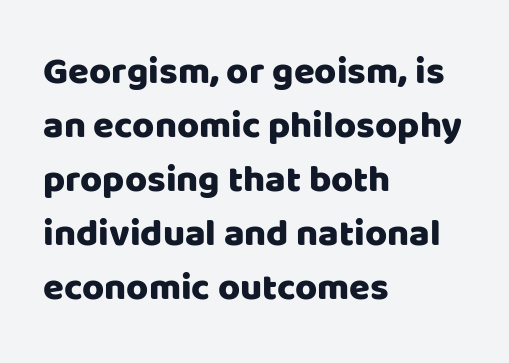
{"serif": "no", "italic": "no", "width": "normal", "stroke_contrast": "low", "x_height": "large", "monospaced": "no", "underline": "no", "align": "left", "line_spacing": "normal", "line_spacing_ratio": 1.42, "letter_spacing": "normal", "letter_spacing_em": 0.0, "glyph_px": 38}
